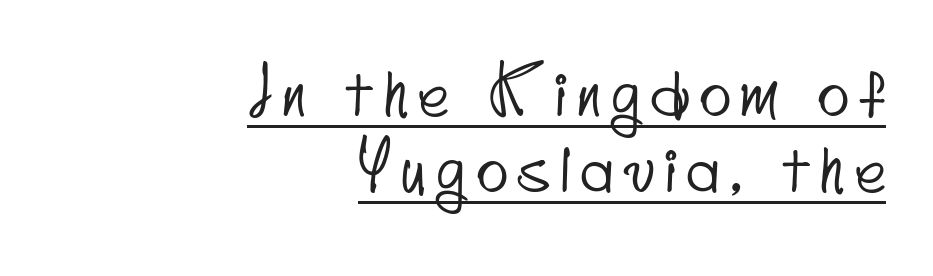
What decoration does the sample have? An underline. Line ends are locked; line starts wander. The face used here is proportionally spaced, like ordinary book or web type. The glyphs in this specimen are sans serif. The passage shown stacks its lines with hardly any gap.
